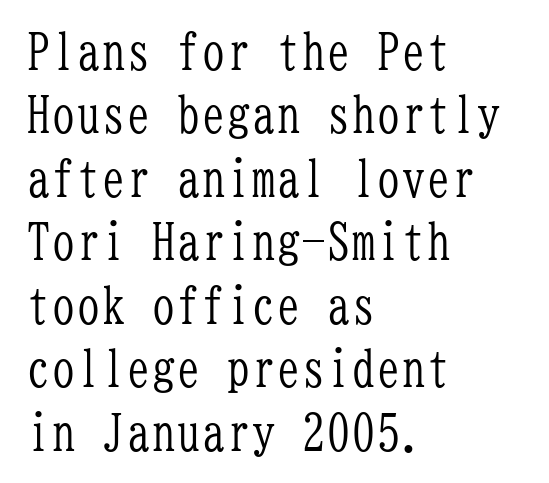
Q: Is the text bold? A: No.
Q: Is the text italic (slanted)? A: No, it is upright.
Q: Is the typeface a serif or a sans-serif typeface? A: Serif.
Q: Is the text underlined? A: No.
Q: How is the paragraph aligned? A: Left-aligned.
Q: Is the spacing between letters normal or unusually wide? A: Normal.
Q: Is the spacing between lines tight, normal or loose? A: Normal.
Q: Width (condensed, normal, or wide)? A: Condensed.
Q: Stroke contrast? A: Low.
Q: x-height? A: Medium.
Q: Monospaced? A: Yes.
